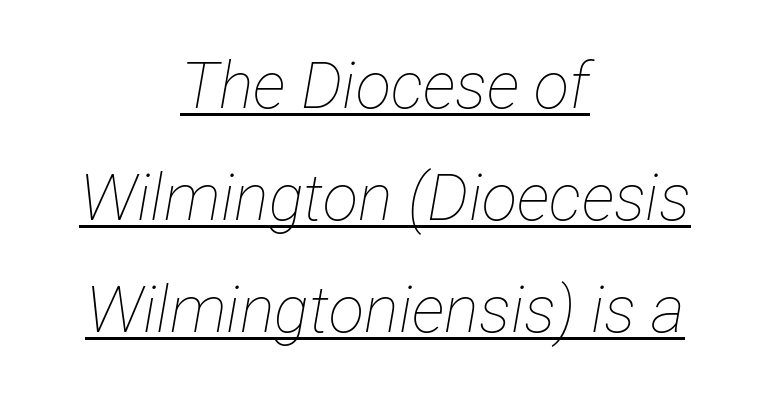
You could not count columns in this text — the font is proportionally spaced. Line starts and ends both wander, symmetrically. The lettering tilts uniformly, giving the passage an italic look. The tracking reads as untouched default to a designer's eye. Stems here are at most as thick as an everyday book face.
